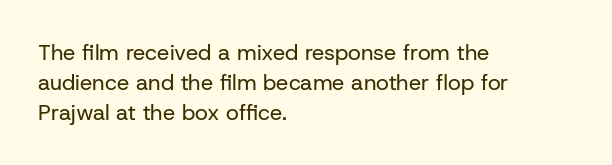
{"italic": "no", "bold": "no", "underline": "no", "align": "left", "line_spacing": "normal", "line_spacing_ratio": 1.36, "letter_spacing": "normal", "letter_spacing_em": 0.0, "glyph_px": 22}
